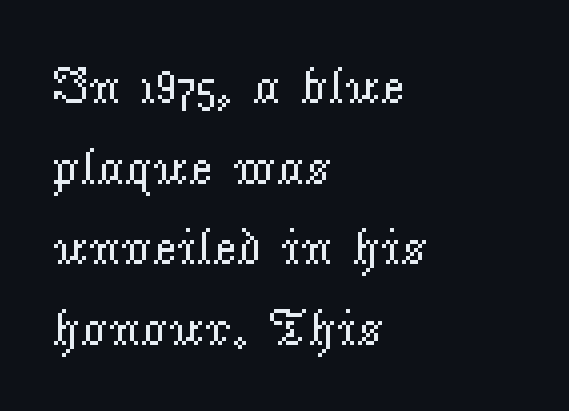
The image shows 52 px regular-weight serif type, upright; set left-aligned, normal line spacing (1.55x), normal letter spacing, not underlined; low stroke contrast and a small x-height.
